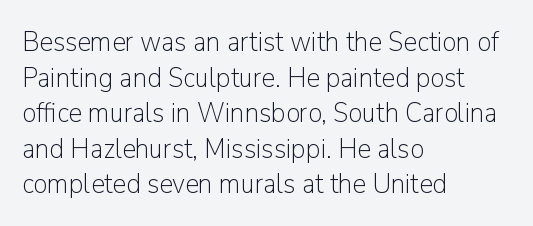
Q: Is the text bold? A: No.
Q: Is the text italic (slanted)? A: No, it is upright.
Q: Is the typeface a serif or a sans-serif typeface? A: Sans-serif.
Q: Is the text underlined? A: No.
Q: How is the paragraph aligned? A: Left-aligned.
Q: Is the spacing between letters normal or unusually wide? A: Normal.
Q: Is the spacing between lines tight, normal or loose? A: Normal.
Q: Width (condensed, normal, or wide)? A: Normal.
Q: Stroke contrast? A: Low.
Q: x-height? A: Medium.
Q: Monospaced? A: No.
